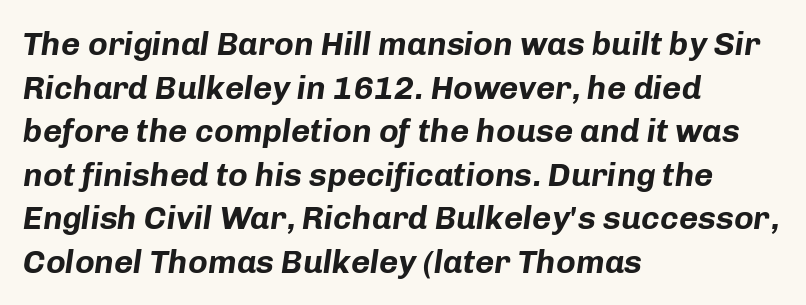
Q: Is the text bold? A: Yes.
Q: Is the text italic (slanted)? A: Yes, it leans right by about 8 degrees.
Q: Is the text underlined? A: No.
Q: How is the paragraph aligned? A: Left-aligned.
Q: Is the spacing between letters normal or unusually wide? A: Normal.
Q: Is the spacing between lines tight, normal or loose? A: Normal.
Q: Width (condensed, normal, or wide)? A: Normal.
Q: Stroke contrast? A: Low.
Q: x-height? A: Medium.
Q: Monospaced? A: No.
